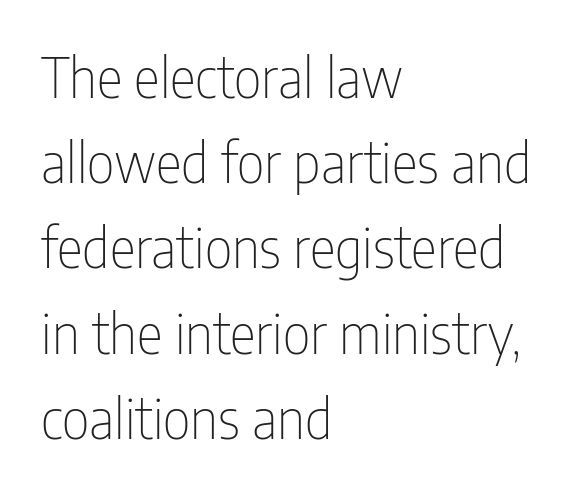
{"serif": "no", "italic": "no", "bold": "no", "weight": "thin", "width": "condensed", "stroke_contrast": "low", "x_height": "medium", "monospaced": "no", "underline": "no", "align": "left", "line_spacing": "normal", "line_spacing_ratio": 1.55, "letter_spacing": "normal", "letter_spacing_em": 0.0, "glyph_px": 55}
